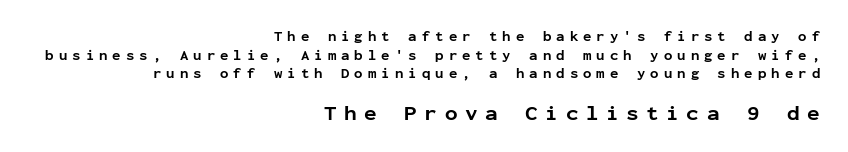
The image shows 21 px bold type, upright; set right-aligned, normal line spacing (1.33x), unusually wide letter spacing (+0.36 em), not underlined; the second (bottom) block is 1.5x larger.
